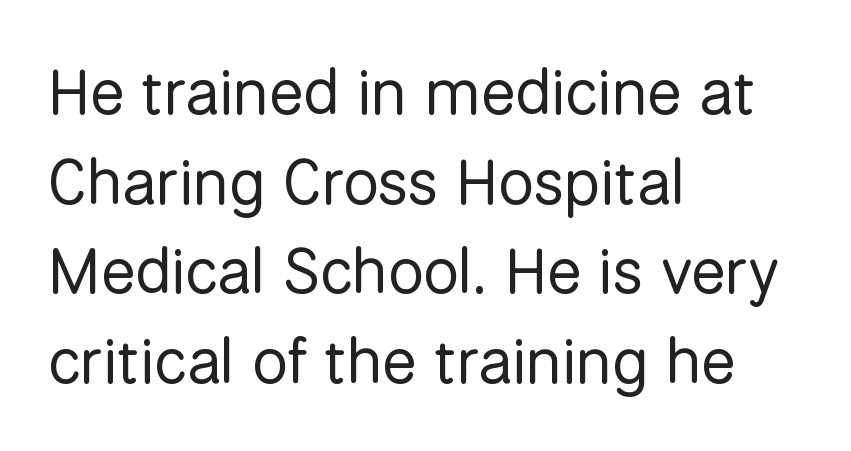
{"serif": "no", "italic": "no", "bold": "no", "weight": "regular", "width": "normal", "stroke_contrast": "low", "x_height": "medium", "monospaced": "no", "underline": "no", "align": "left", "line_spacing": "normal", "line_spacing_ratio": 1.4, "letter_spacing": "normal", "letter_spacing_em": 0.0, "glyph_px": 64}
